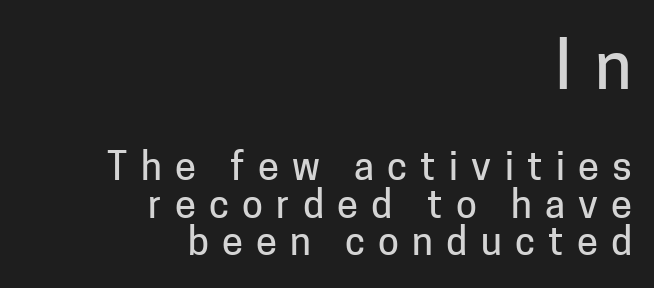
Every character sits straight up, as roman type does. Inter-character spacing is expanded well beyond the font's built-in metrics. The glyphs are unaccompanied by any horizontal stroke below them. Notice how the passage keeps a crisp vertical edge on the right only. Letterform terminals end flat and unadorned throughout the passage. Character widths vary here, with narrow letters taking less room than wide ones.
